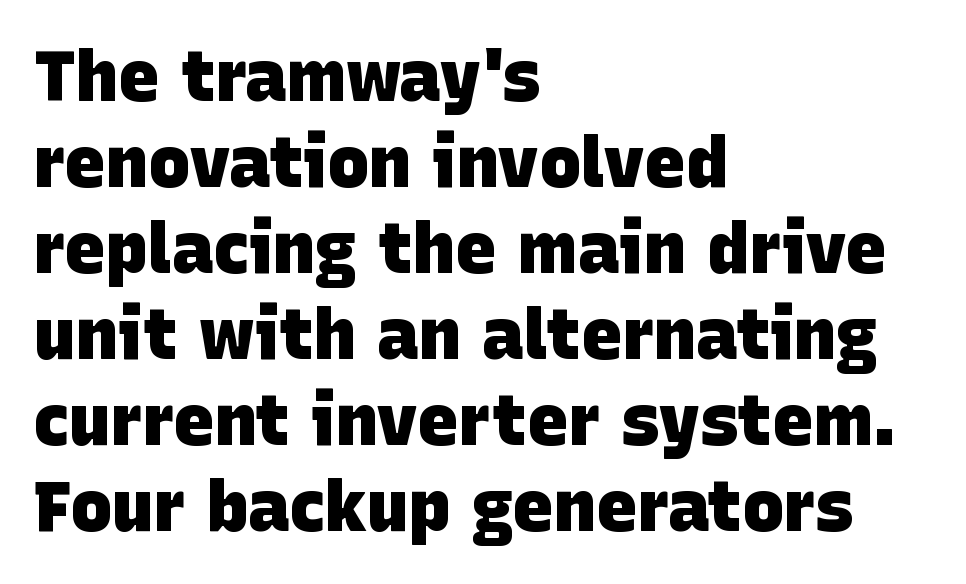
The image shows 70 px heavy sans-serif type; set left-aligned, line spacing 1.23x, normal letter spacing, not underlined; low stroke contrast and a large x-height.
